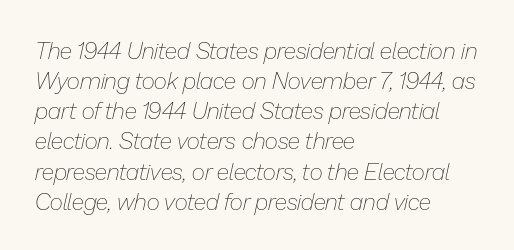
{"italic": "yes", "lean": "right", "slant_degrees": 13, "bold": "no", "underline": "no", "align": "left", "line_spacing": "normal", "line_spacing_ratio": 1.31, "letter_spacing": "normal", "letter_spacing_em": 0.0, "glyph_px": 23}
